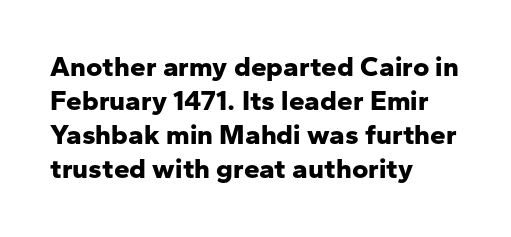
The specimen omits any rule beneath the text block's lines. This rendering employs a face without finishing strokes, i.e., a sans-serif. Posture: vertical. This is heavy type, rendered in bold. The letters sit at their default tracking, neither squeezed nor spread.
